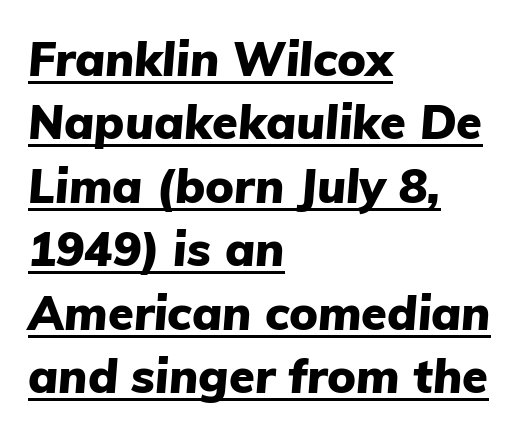
The setting favours the left margin, as ordinary paragraphs usually do. Compared with typical paragraphs, the rows here are spaced about the same. The letters sit at their default tracking, neither squeezed nor spread. Note the varied advance widths — an 'i' is clearly narrower than an 'm'.
